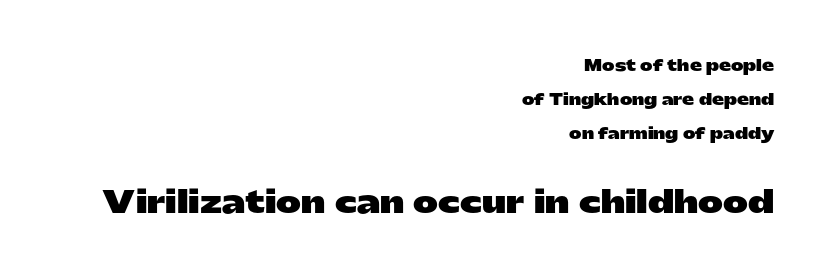
The image shows 30 px heavy, wide sans-serif type, upright; set right-aligned, loose line spacing (2.26x), normal letter spacing, not underlined; the second (bottom) block is 2.0x larger; low stroke contrast and a medium x-height.
